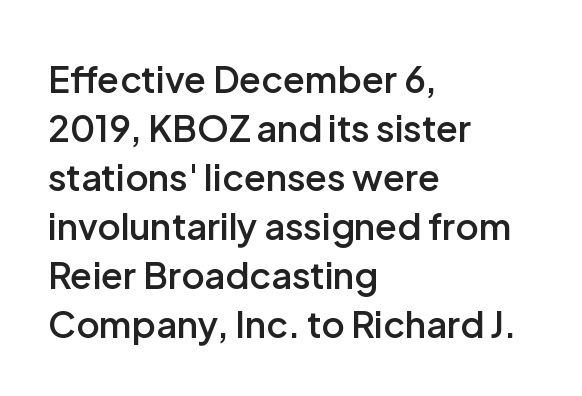
The image shows 36 px semibold sans-serif type, upright; set left-aligned, normal line spacing (1.36x), normal letter spacing, not underlined; low stroke contrast and a medium x-height.
